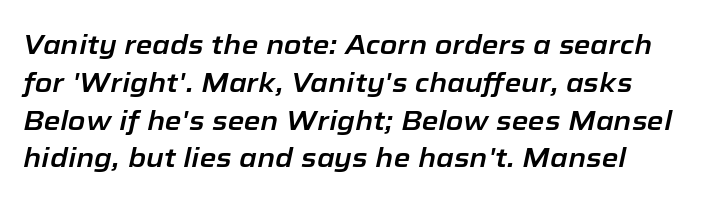
The image shows 27 px text type, italic (leaning right); set normal line spacing (1.4x), normal letter spacing, not underlined.
